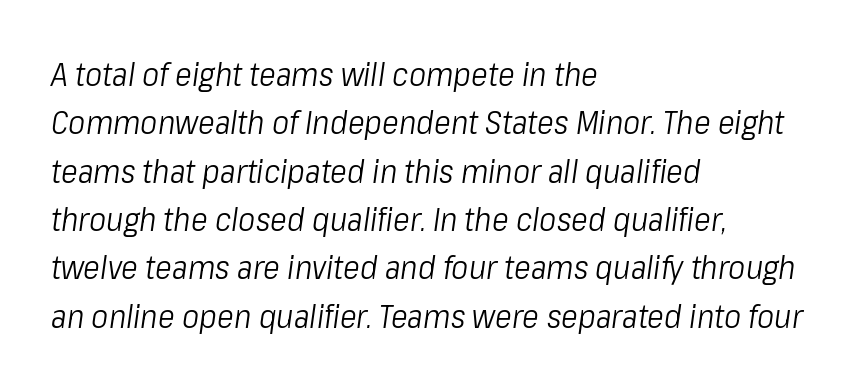
The image shows 32 px light, condensed type, italic (leaning right); set left-aligned, normal line spacing (1.51x), normal letter spacing, not underlined; low stroke contrast and a medium x-height.
